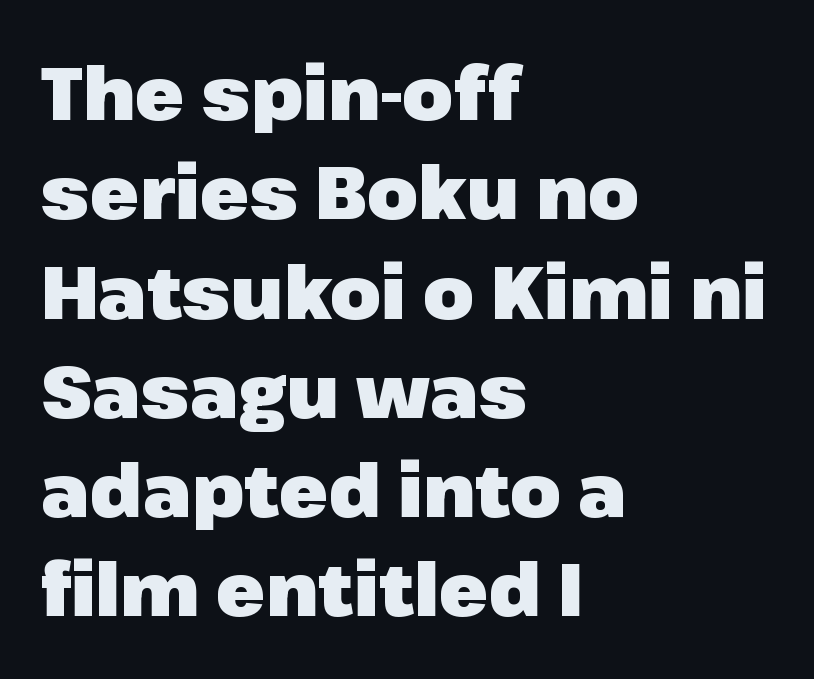
Q: Is the text bold? A: Yes.
Q: Is the text italic (slanted)? A: No, it is upright.
Q: Is the typeface a serif or a sans-serif typeface? A: Sans-serif.
Q: Is the text underlined? A: No.
Q: How is the paragraph aligned? A: Left-aligned.
Q: Is the spacing between letters normal or unusually wide? A: Normal.
Q: Is the spacing between lines tight, normal or loose? A: Normal.
Q: Width (condensed, normal, or wide)? A: Normal.
Q: Stroke contrast? A: Low.
Q: x-height? A: Medium.
Q: Monospaced? A: No.
